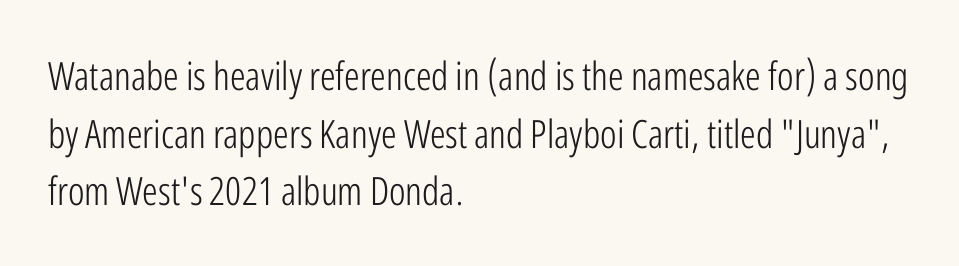
{"serif": "no", "italic": "no", "bold": "no", "weight": "light", "width": "condensed", "stroke_contrast": "low", "x_height": "medium", "monospaced": "no", "underline": "no", "align": "left", "line_spacing": "normal", "line_spacing_ratio": 1.48, "letter_spacing": "normal", "letter_spacing_em": 0.0, "glyph_px": 39}
